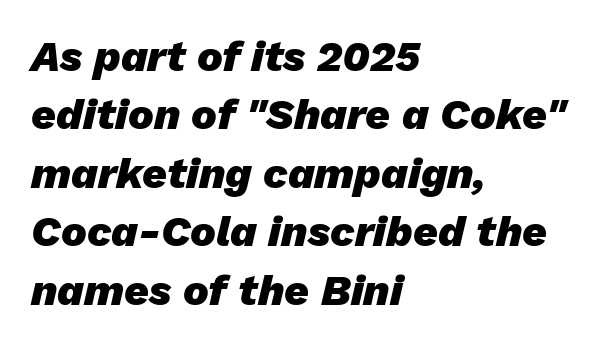
The image shows 43 px heavy type, italic (leaning right); set left-aligned, normal line spacing (1.36x), normal letter spacing, not underlined; low stroke contrast and a medium x-height.
